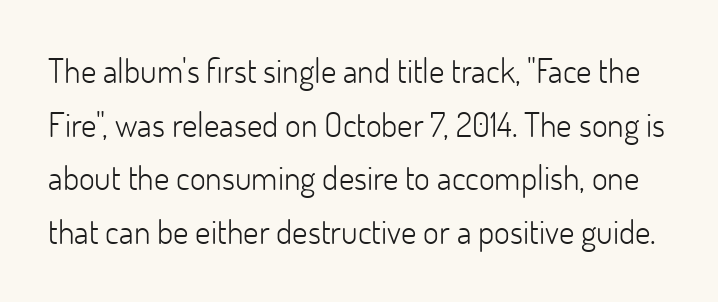
Q: Is the text bold? A: No.
Q: Is the text italic (slanted)? A: No, it is upright.
Q: Is the typeface a serif or a sans-serif typeface? A: Sans-serif.
Q: Is the text underlined? A: No.
Q: Is the spacing between letters normal or unusually wide? A: Normal.
Q: Is the spacing between lines tight, normal or loose? A: Normal.
Q: Width (condensed, normal, or wide)? A: Normal.
Q: Stroke contrast? A: Low.
Q: x-height? A: Small.
Q: Monospaced? A: No.
